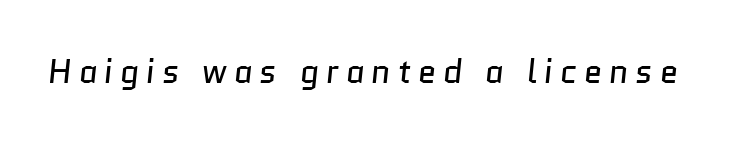
Q: Is the text bold? A: No.
Q: Is the typeface a serif or a sans-serif typeface? A: Sans-serif.
Q: Is the text underlined? A: No.
Q: Is the spacing between letters normal or unusually wide? A: Unusually wide.
Q: Width (condensed, normal, or wide)? A: Normal.
Q: Stroke contrast? A: Low.
Q: x-height? A: Medium.
Q: Monospaced? A: No.
